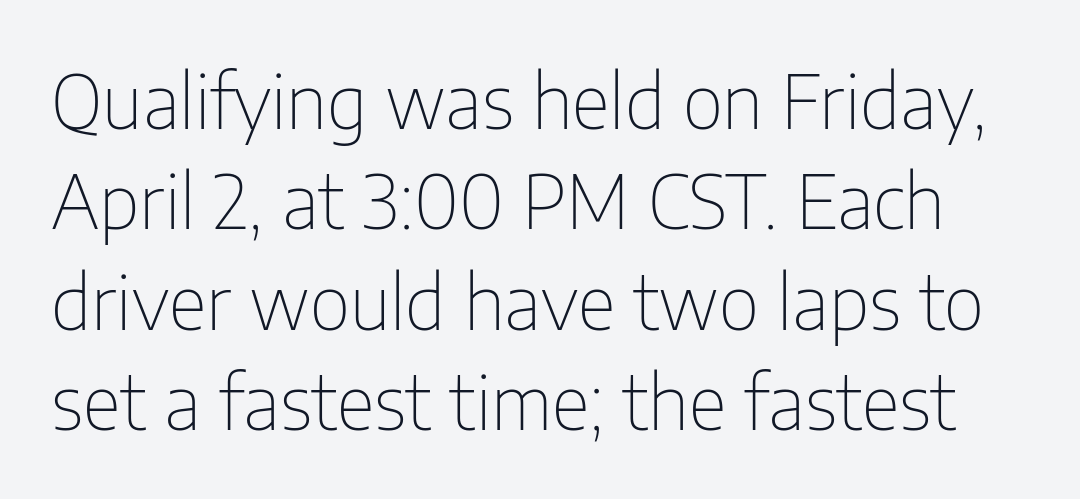
{"serif": "no", "italic": "no", "bold": "no", "weight": "thin", "width": "condensed", "stroke_contrast": "low", "x_height": "medium", "monospaced": "no", "underline": "no", "line_spacing": "normal", "line_spacing_ratio": 1.34, "letter_spacing": "normal", "letter_spacing_em": 0.0, "glyph_px": 75}
